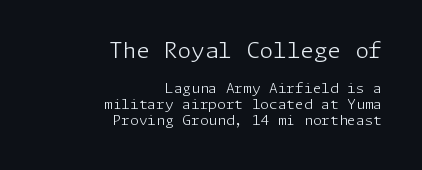
Q: Is the text bold? A: No.
Q: Is the text italic (slanted)? A: No, it is upright.
Q: Is the text underlined? A: No.
Q: How is the paragraph aligned? A: Right-aligned.
Q: Is the spacing between letters normal or unusually wide? A: Normal.
Q: Is the spacing between lines tight, normal or loose? A: Tight.
Q: Which block of text is set in a larger size, the first (top) or the second (bottom)? A: The first (top) one.
